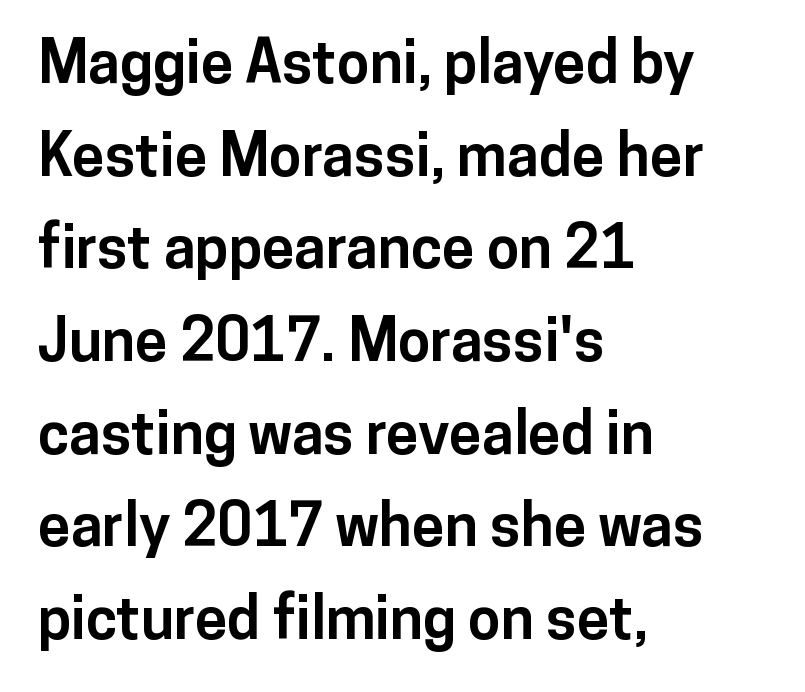
The ragged edge is on the right, which tells us the setting is flush left. Quick note: underline off. Posture: straight, roman, zero tilt. Classification — sans serif. Standard letterfit; no display-style spreading of the glyphs.
